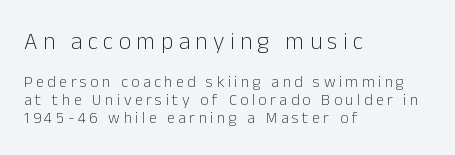
Designer's note — italics off, roman on. These lines stack with their left ends in a neat column. Lines of text with bare space underneath. Characters follow at a spacing far wider than the type designer built in.
